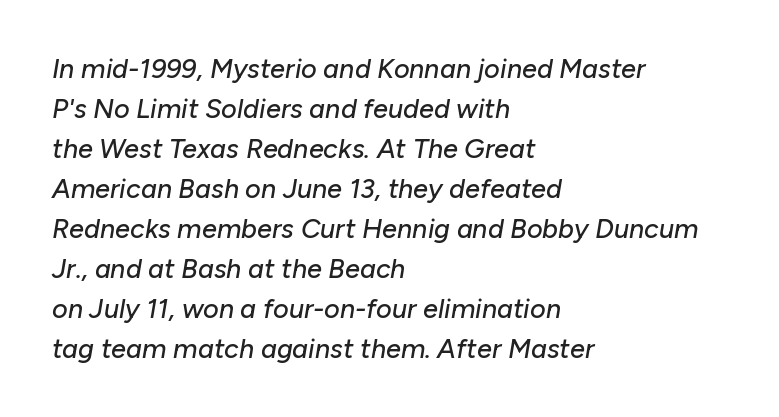
Look at the tracking — it's just the regular setting, nothing added. Leading: standard. Where is the straight margin? On the left. Does the lettering tilt? It does — this is italic. The words here are not underlined.
